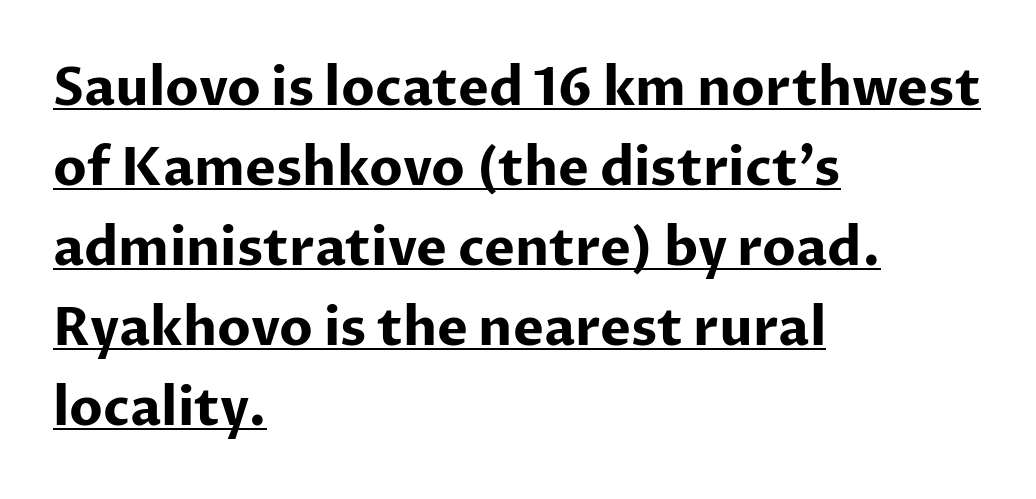
The image shows 52 px bold sans-serif type, upright; set left-aligned, normal line spacing (1.54x), normal letter spacing, underlined; low stroke contrast and a medium x-height.
